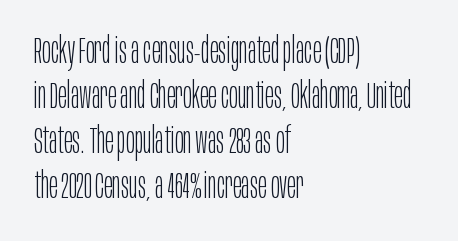
The image shows 36 px light, condensed sans-serif type, upright; set left-aligned, normal line spacing (1.25x), normal letter spacing, not underlined; low stroke contrast and a large x-height.
